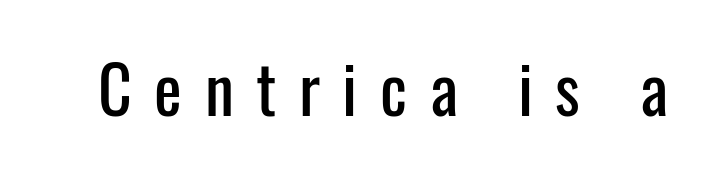
{"serif": "no", "italic": "no", "width": "condensed", "stroke_contrast": "low", "x_height": "medium", "monospaced": "no", "underline": "no", "letter_spacing": "wide", "letter_spacing_em": 0.34, "glyph_px": 66}
